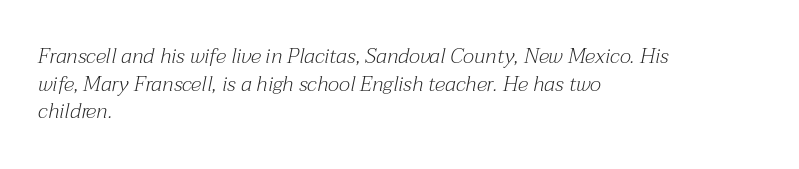
Notice how descenders clear the ascenders below comfortably — that's standard leading. The compositor pushed each line to the left boundary. Rule under the text: the space is simply empty. Slanted lettering throughout. Each stroke keeps to a modest, everyday thickness or less.
